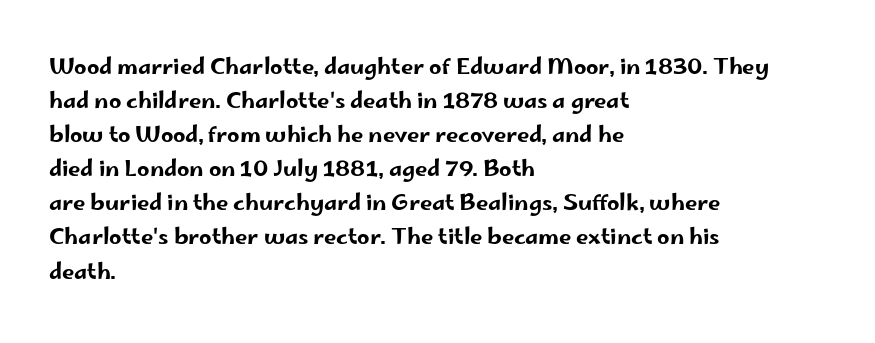
Q: Is the text italic (slanted)? A: No, it is upright.
Q: Is the text underlined? A: No.
Q: How is the paragraph aligned? A: Left-aligned.
Q: Is the spacing between letters normal or unusually wide? A: Normal.
Q: Is the spacing between lines tight, normal or loose? A: Normal.
